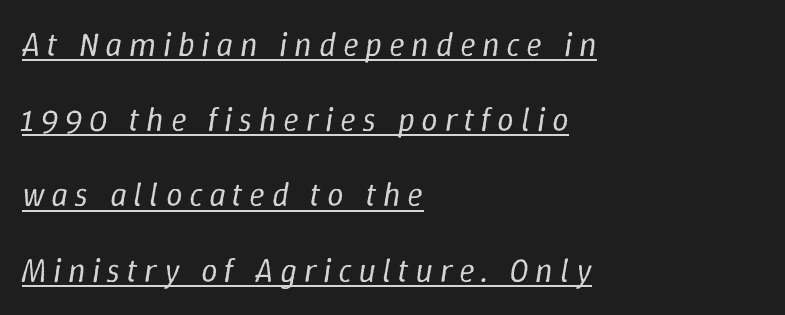
Where is the straight margin? On the left. Do the characters align in a grid? No, the font is proportional. Tall strokes in this sample are angled rather than plumb. Stems here are at most as thick as an everyday book face. How would I describe the line gaps? Wide and relaxed.
